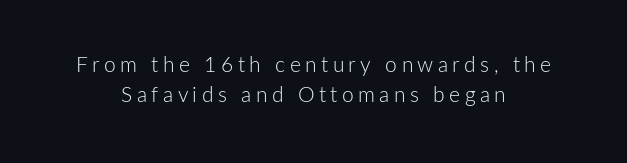
Q: Is the text bold? A: No.
Q: Is the text italic (slanted)? A: No, it is upright.
Q: Is the text underlined? A: No.
Q: How is the paragraph aligned? A: Centered.
Q: Is the spacing between letters normal or unusually wide? A: Unusually wide.
Q: Is the spacing between lines tight, normal or loose? A: Normal.
